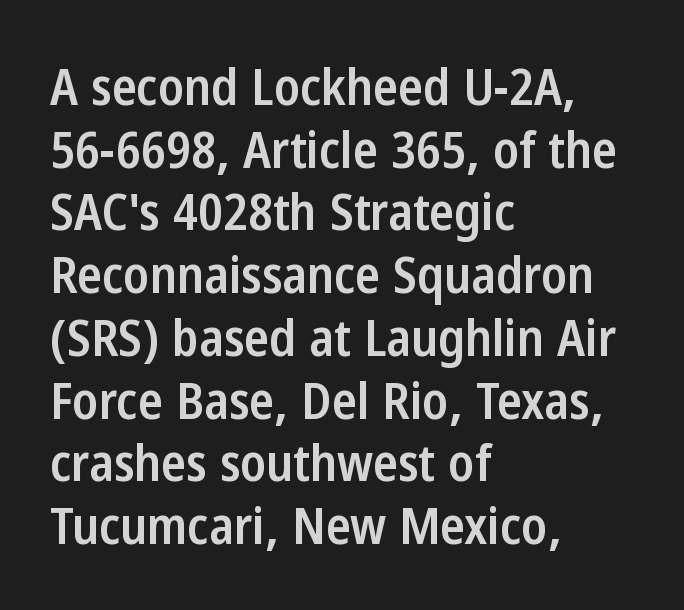
Q: Is the text bold? A: Semi-bold.
Q: Is the text italic (slanted)? A: No, it is upright.
Q: Is the typeface a serif or a sans-serif typeface? A: Sans-serif.
Q: Is the text underlined? A: No.
Q: How is the paragraph aligned? A: Left-aligned.
Q: Is the spacing between letters normal or unusually wide? A: Normal.
Q: Width (condensed, normal, or wide)? A: Condensed.
Q: Stroke contrast? A: Low.
Q: x-height? A: Medium.
Q: Monospaced? A: No.
